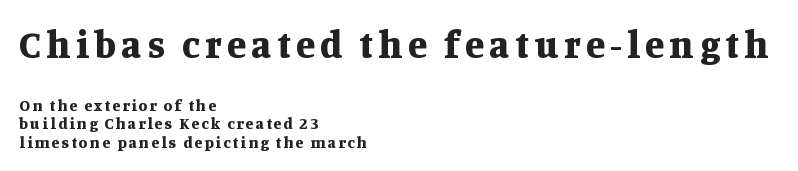
{"serif": "yes", "italic": "no", "bold": "yes", "weight": "bold", "width": "normal", "stroke_contrast": "medium", "x_height": "large", "monospaced": "no", "underline": "no", "align": "left", "line_spacing": "tight", "line_spacing_ratio": 1.15, "larger_block": "first", "size_ratio": 2.44, "glyph_px": 39}
